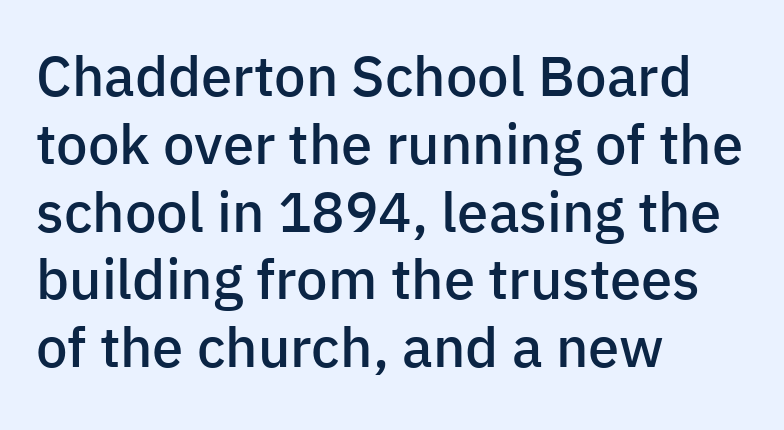
Q: Is the text bold? A: Semi-bold.
Q: Is the text italic (slanted)? A: No, it is upright.
Q: Is the typeface a serif or a sans-serif typeface? A: Sans-serif.
Q: Is the text underlined? A: No.
Q: How is the paragraph aligned? A: Left-aligned.
Q: Is the spacing between letters normal or unusually wide? A: Normal.
Q: Width (condensed, normal, or wide)? A: Normal.
Q: Stroke contrast? A: Low.
Q: x-height? A: Medium.
Q: Monospaced? A: No.
